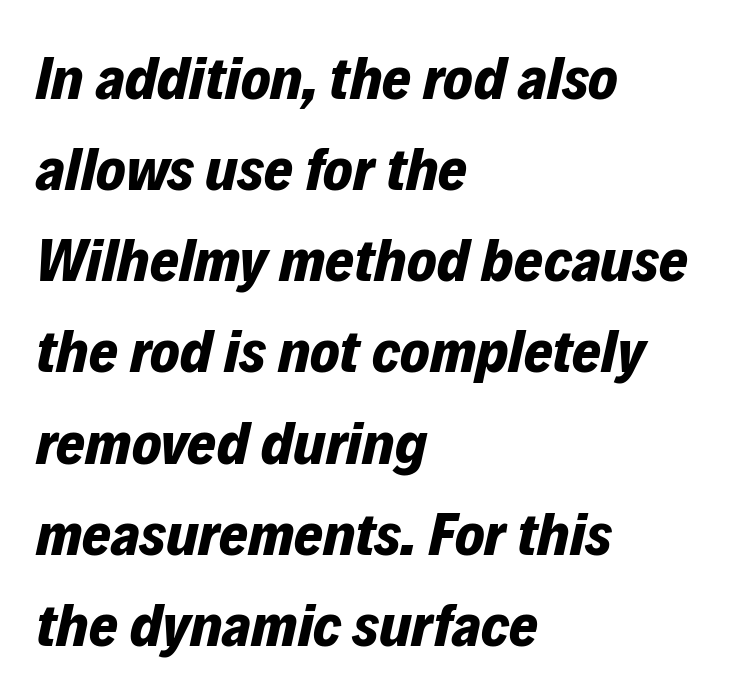
Q: Is the text bold? A: Yes.
Q: Is the text italic (slanted)? A: Yes, it leans right by about 12 degrees.
Q: Is the text underlined? A: No.
Q: How is the paragraph aligned? A: Left-aligned.
Q: Is the spacing between letters normal or unusually wide? A: Normal.
Q: Is the spacing between lines tight, normal or loose? A: Normal.
Q: Width (condensed, normal, or wide)? A: Normal.
Q: Stroke contrast? A: Low.
Q: x-height? A: Medium.
Q: Monospaced? A: No.
